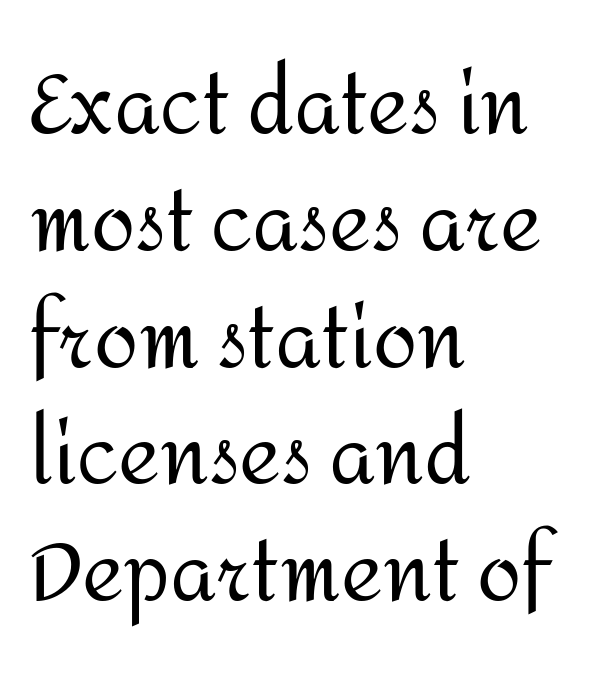
{"serif": "no", "italic": "no", "bold": "no", "weight": "regular", "width": "normal", "stroke_contrast": "medium", "x_height": "medium", "monospaced": "no", "underline": "no", "align": "left", "line_spacing": "normal", "line_spacing_ratio": 1.46, "letter_spacing": "normal", "letter_spacing_em": 0.0, "glyph_px": 80}
